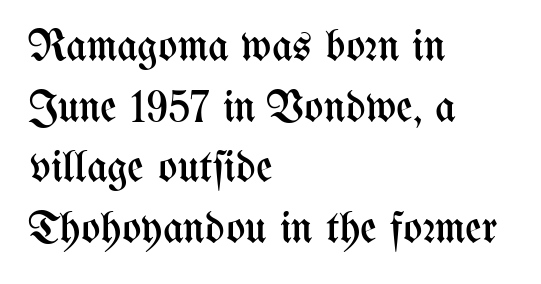
The image shows 45 px regular-weight, condensed type, upright; set left-aligned, normal line spacing (1.35x), normal letter spacing, not underlined; medium stroke contrast and a medium x-height.
